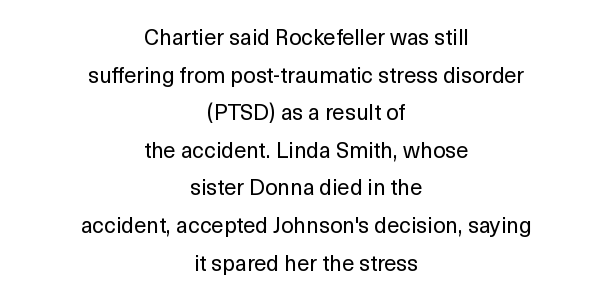
Posture: upright roman. Is the block centered? Yes — each line is placed symmetrically about the middle. Compared with a typical body face, this is equally light or lighter still. Observe the ordinary spacing: letters are neighbours, not strangers. The glyphs are unaccompanied by any horizontal stroke below them.
